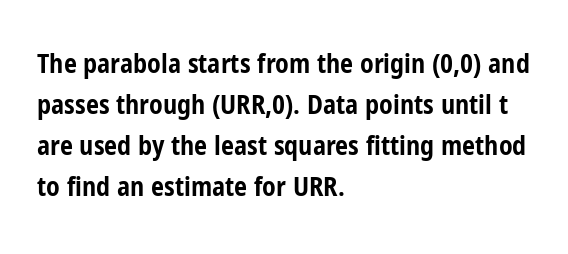
{"italic": "no", "bold": "yes", "underline": "no", "align": "left", "line_spacing": "normal", "line_spacing_ratio": 1.58, "letter_spacing": "normal", "letter_spacing_em": 0.0, "glyph_px": 26}
